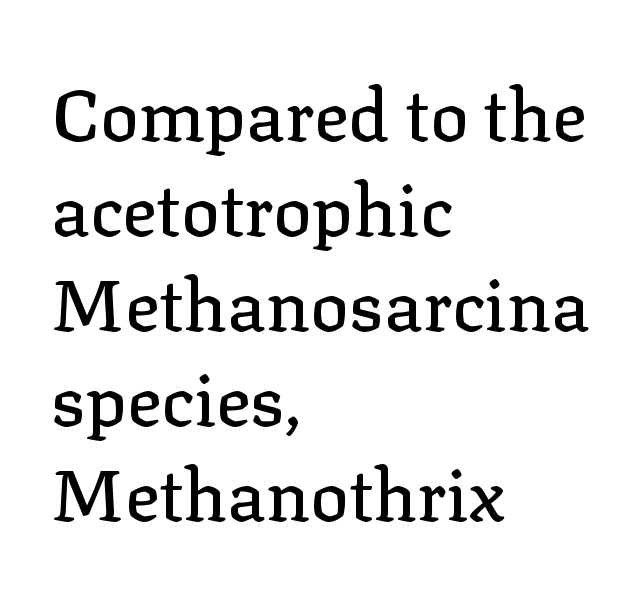
{"serif": "yes", "italic": "no", "width": "normal", "stroke_contrast": "low", "x_height": "medium", "monospaced": "no", "underline": "no", "align": "left", "line_spacing": "normal", "line_spacing_ratio": 1.32, "letter_spacing": "normal", "letter_spacing_em": 0.0, "glyph_px": 72}
